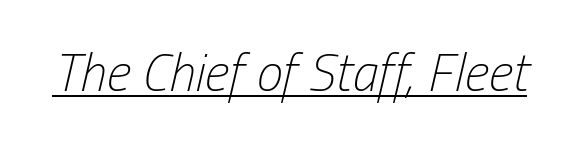
This sample has the flowing, uneven cadence of proportional lettering. The face used here appears with an underline applied. Characters follow at the spacing the type designer built in. Caption: face not bold, strokes unweighted.
